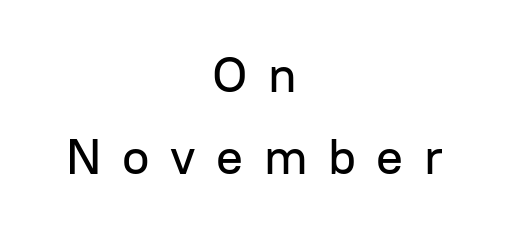
{"serif": "no", "italic": "no", "width": "normal", "stroke_contrast": "low", "x_height": "medium", "monospaced": "no", "underline": "no", "align": "center", "line_spacing": "normal", "line_spacing_ratio": 1.65, "letter_spacing": "wide", "letter_spacing_em": 0.41, "glyph_px": 50}
